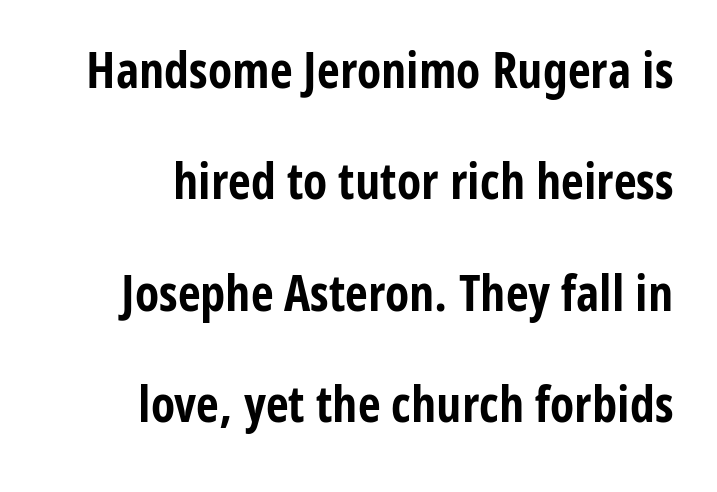
The image shows 50 px bold, condensed sans-serif type, upright; set loose line spacing (2.23x), normal letter spacing, not underlined; low stroke contrast and a medium x-height.
